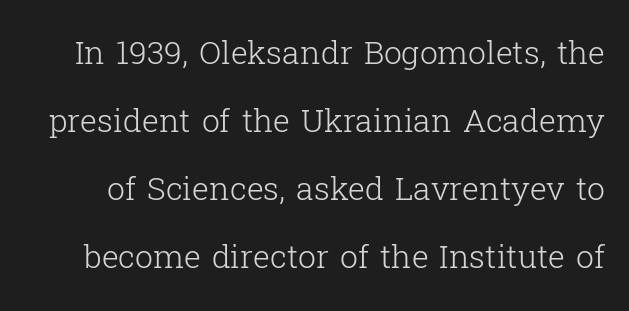
The image shows 32 px light serif type, upright; set loose line spacing (2.12x), normal letter spacing, not underlined; low stroke contrast and a medium x-height.
